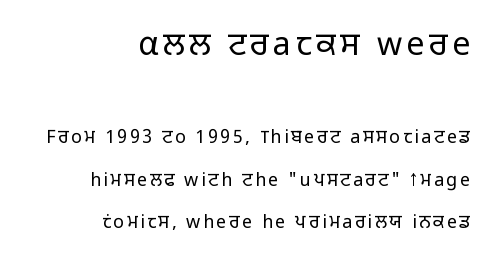
Q: Is the text bold? A: No.
Q: Is the text italic (slanted)? A: No, it is upright.
Q: Is the typeface a serif or a sans-serif typeface? A: Sans-serif.
Q: Is the text underlined? A: No.
Q: How is the paragraph aligned? A: Right-aligned.
Q: Is the spacing between lines tight, normal or loose? A: Loose.
Q: Which block of text is set in a larger size, the first (top) or the second (bottom)? A: The first (top) one.
Q: Width (condensed, normal, or wide)? A: Normal.
Q: Stroke contrast? A: Low.
Q: x-height? A: Medium.
Q: Monospaced? A: No.
